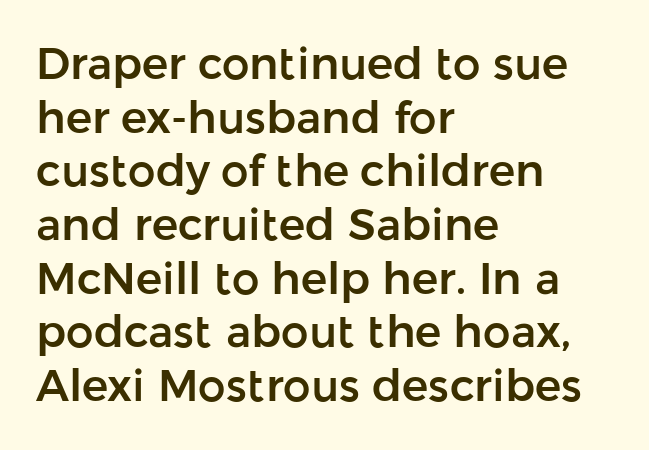
Q: Is the text italic (slanted)? A: No, it is upright.
Q: Is the typeface a serif or a sans-serif typeface? A: Sans-serif.
Q: Is the text underlined? A: No.
Q: How is the paragraph aligned? A: Left-aligned.
Q: Is the spacing between letters normal or unusually wide? A: Normal.
Q: Width (condensed, normal, or wide)? A: Normal.
Q: Stroke contrast? A: Low.
Q: x-height? A: Medium.
Q: Monospaced? A: No.
